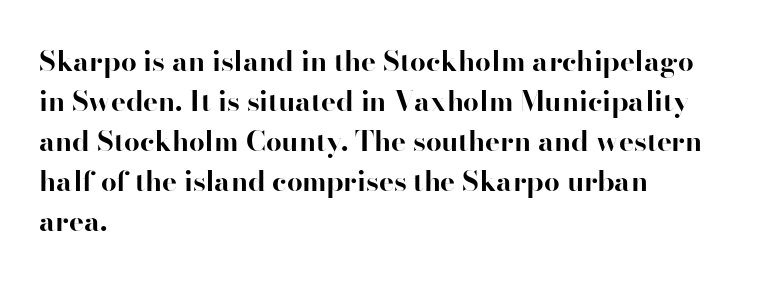
Q: Is the text bold? A: Yes.
Q: Is the text italic (slanted)? A: No, it is upright.
Q: Is the typeface a serif or a sans-serif typeface? A: Serif.
Q: Is the text underlined? A: No.
Q: How is the paragraph aligned? A: Left-aligned.
Q: Is the spacing between letters normal or unusually wide? A: Normal.
Q: Is the spacing between lines tight, normal or loose? A: Normal.
Q: Width (condensed, normal, or wide)? A: Normal.
Q: Stroke contrast? A: High.
Q: x-height? A: Small.
Q: Monospaced? A: No.
